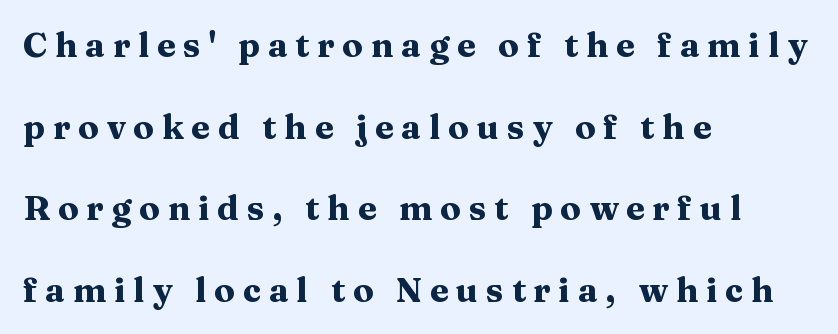
Q: Is the text bold? A: Yes.
Q: Is the text italic (slanted)? A: No, it is upright.
Q: Is the typeface a serif or a sans-serif typeface? A: Serif.
Q: Is the text underlined? A: No.
Q: How is the paragraph aligned? A: Left-aligned.
Q: Is the spacing between letters normal or unusually wide? A: Unusually wide.
Q: Is the spacing between lines tight, normal or loose? A: Loose.
Q: Width (condensed, normal, or wide)? A: Wide.
Q: Stroke contrast? A: Medium.
Q: x-height? A: Medium.
Q: Monospaced? A: No.
